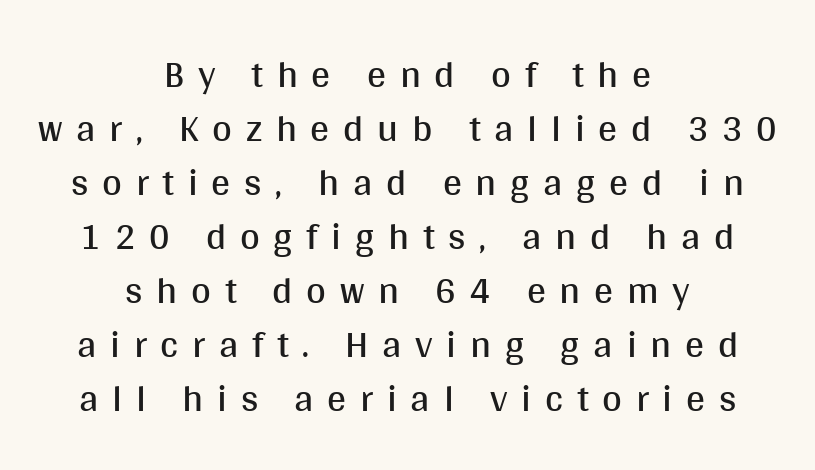
The image shows 38 px regular-weight sans-serif type, upright; set centered, normal line spacing (1.42x), unusually wide letter spacing (+0.36 em), not underlined; medium stroke contrast and a large x-height.
